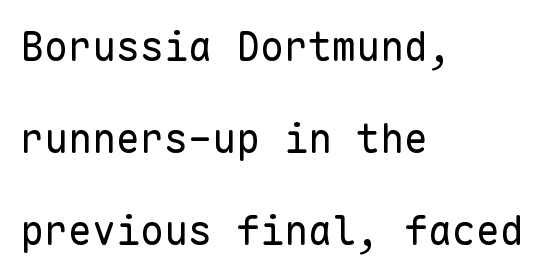
Q: Is the text bold? A: No.
Q: Is the text italic (slanted)? A: No, it is upright.
Q: Is the typeface a serif or a sans-serif typeface? A: Sans-serif.
Q: Is the text underlined? A: No.
Q: How is the paragraph aligned? A: Left-aligned.
Q: Is the spacing between letters normal or unusually wide? A: Normal.
Q: Is the spacing between lines tight, normal or loose? A: Loose.
Q: Width (condensed, normal, or wide)? A: Normal.
Q: Stroke contrast? A: Low.
Q: x-height? A: Medium.
Q: Monospaced? A: Yes.
